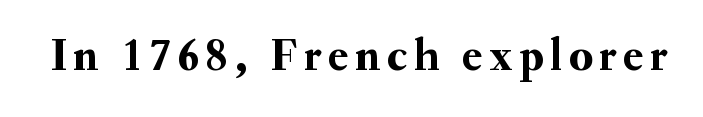
{"serif": "yes", "italic": "no", "width": "normal", "stroke_contrast": "medium", "x_height": "small", "monospaced": "no", "underline": "no", "glyph_px": 46}
